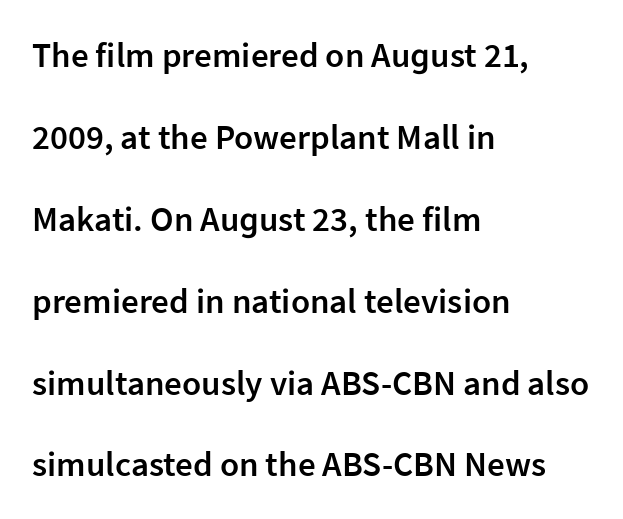
The image shows 35 px semibold sans-serif type, upright; set left-aligned, loose line spacing (2.34x), normal letter spacing, not underlined; low stroke contrast and a medium x-height.
